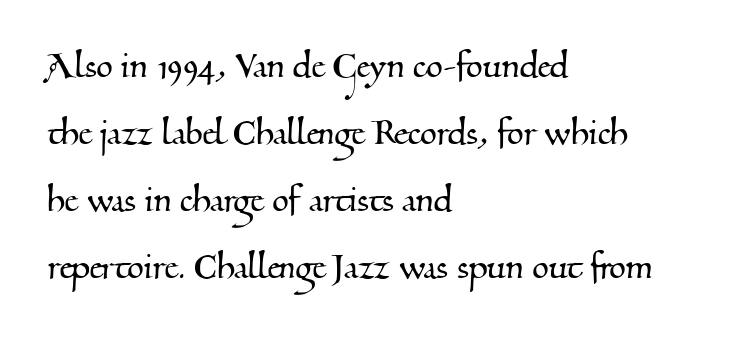
Q: Is the typeface a serif or a sans-serif typeface? A: Serif.
Q: Is the text underlined? A: No.
Q: How is the paragraph aligned? A: Left-aligned.
Q: Is the spacing between letters normal or unusually wide? A: Normal.
Q: Is the spacing between lines tight, normal or loose? A: Normal.
Q: Width (condensed, normal, or wide)? A: Normal.
Q: Stroke contrast? A: Medium.
Q: x-height? A: Small.
Q: Monospaced? A: No.
